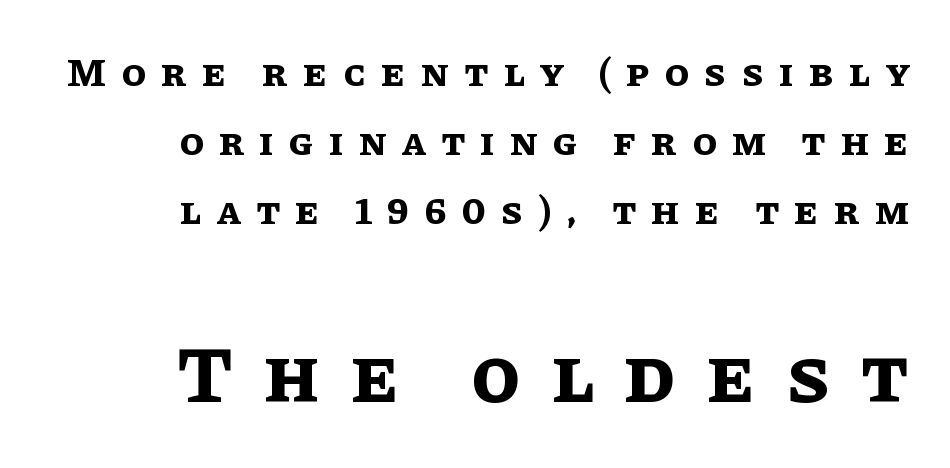
Which of the two is more prominent by size? The second, at the bottom. Stroke thickness is high; the sample reads as a true bold. The space beneath each line is pristine and unruled. Nope, not italic — everything's standing straight.
